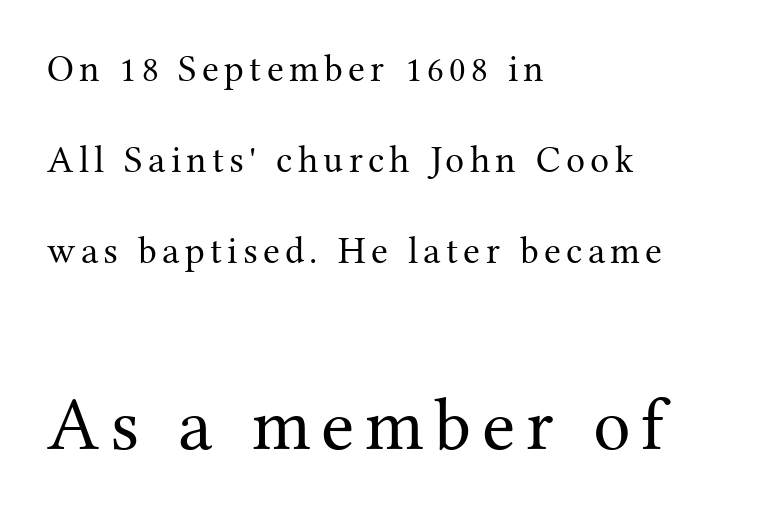
Q: Is the text bold? A: No.
Q: Is the text italic (slanted)? A: No, it is upright.
Q: Is the typeface a serif or a sans-serif typeface? A: Serif.
Q: Is the text underlined? A: No.
Q: How is the paragraph aligned? A: Left-aligned.
Q: Is the spacing between lines tight, normal or loose? A: Loose.
Q: Which block of text is set in a larger size, the first (top) or the second (bottom)? A: The second (bottom) one.
Q: Width (condensed, normal, or wide)? A: Normal.
Q: Stroke contrast? A: Medium.
Q: x-height? A: Medium.
Q: Monospaced? A: No.
